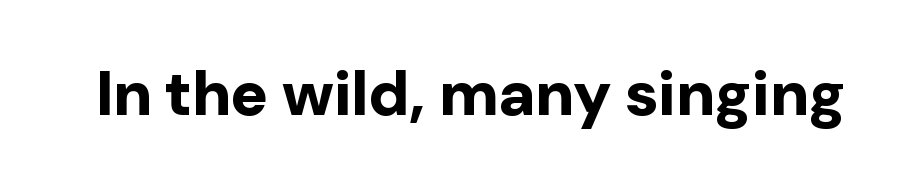
Quick note: not italic, upright. The letters are bold, with thick, heavy strokes. Any mark beneath the type? The region is blank. Here the designer chose a conventional face with non-uniform glyph widths.
